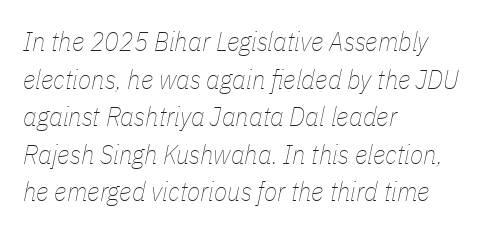
{"italic": "yes", "lean": "right", "slant_degrees": 11, "bold": "no", "underline": "no", "align": "left", "line_spacing": "normal", "line_spacing_ratio": 1.39, "letter_spacing": "normal", "letter_spacing_em": 0.0, "glyph_px": 27}
